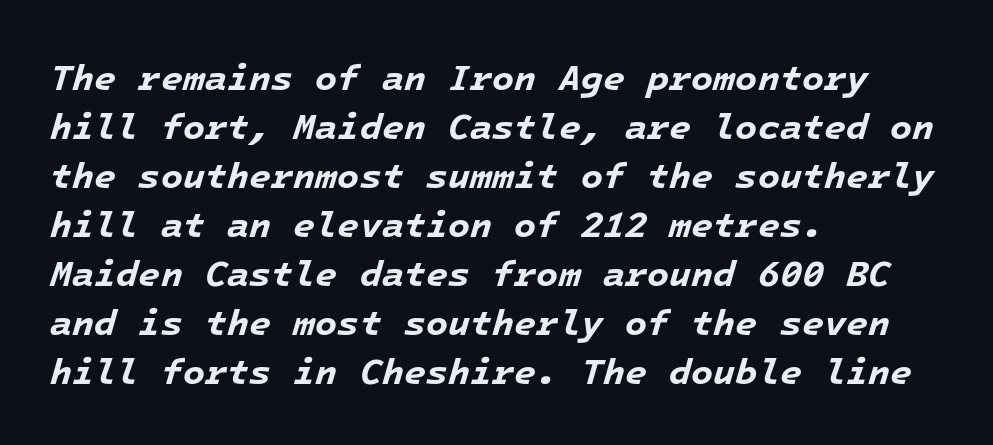
The passage shown is typed in a monospace face where columns stay perfectly aligned. Clear beneath every line of the passage. Letter spacing: default. Vertical spacing — default.
